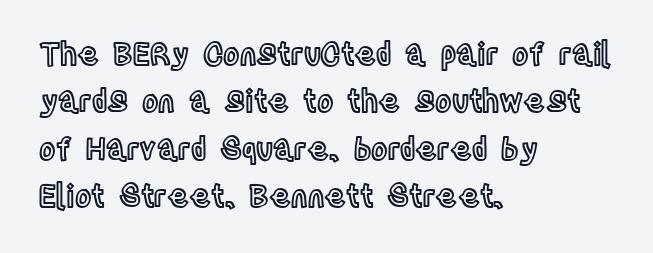
The image shows 31 px condensed type, upright; set left-aligned, normal line spacing (1.53x), normal letter spacing, not underlined; a large x-height.
